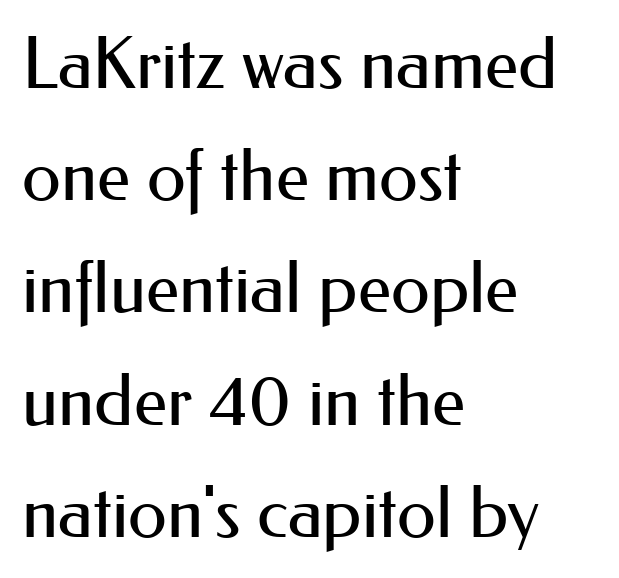
Note the varied advance widths — an 'i' is clearly narrower than an 'm'. No feet cap the strokes, marking this as sans-serif type. This sample uses plain, unmodified letter spacing. Anything drawn beneath the words? Only blank space.
